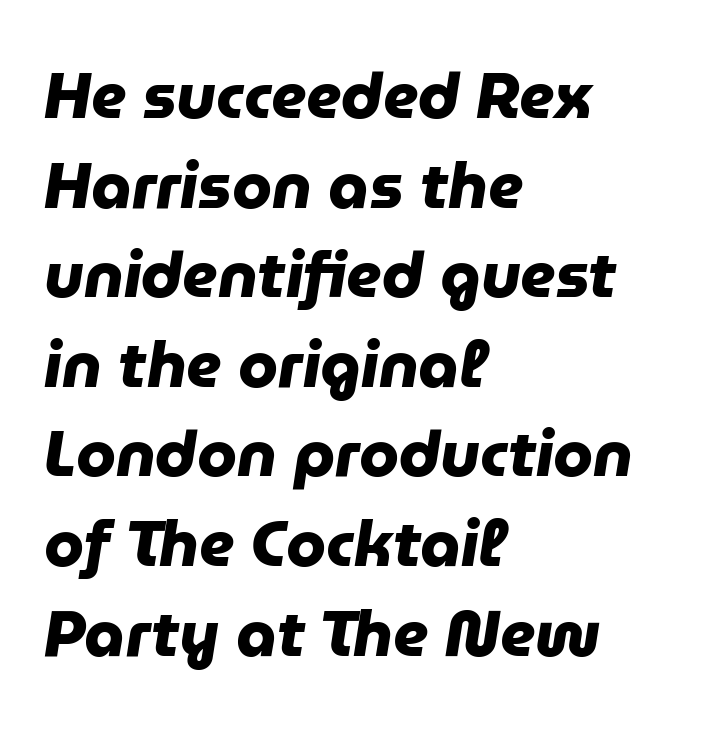
The image shows 64 px heavy sans-serif type; set left-aligned, normal line spacing (1.4x), normal letter spacing, not underlined; low stroke contrast and a medium x-height.
